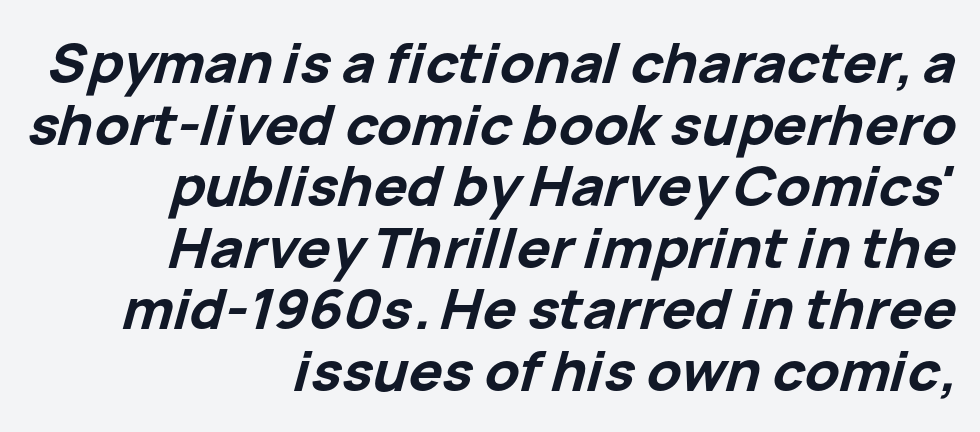
The image shows 56 px bold type, italic (leaning right); set right-aligned, tight line spacing (1.1x), normal letter spacing, not underlined; low stroke contrast and a medium x-height.
